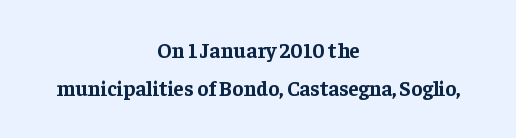
{"italic": "no", "bold": "yes", "underline": "no", "align": "center", "line_spacing_ratio": 1.81, "letter_spacing": "normal", "letter_spacing_em": 0.0, "glyph_px": 21}
